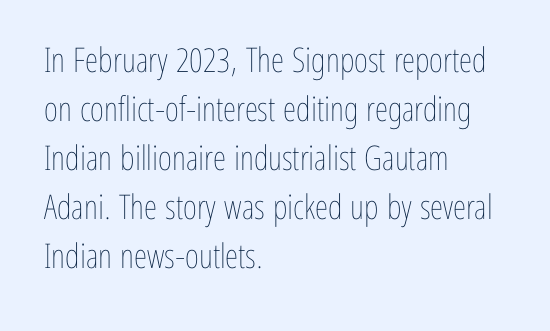
The image shows 34 px thin, condensed type, upright; set left-aligned, normal line spacing (1.44x), normal letter spacing, not underlined; low stroke contrast and a medium x-height.
